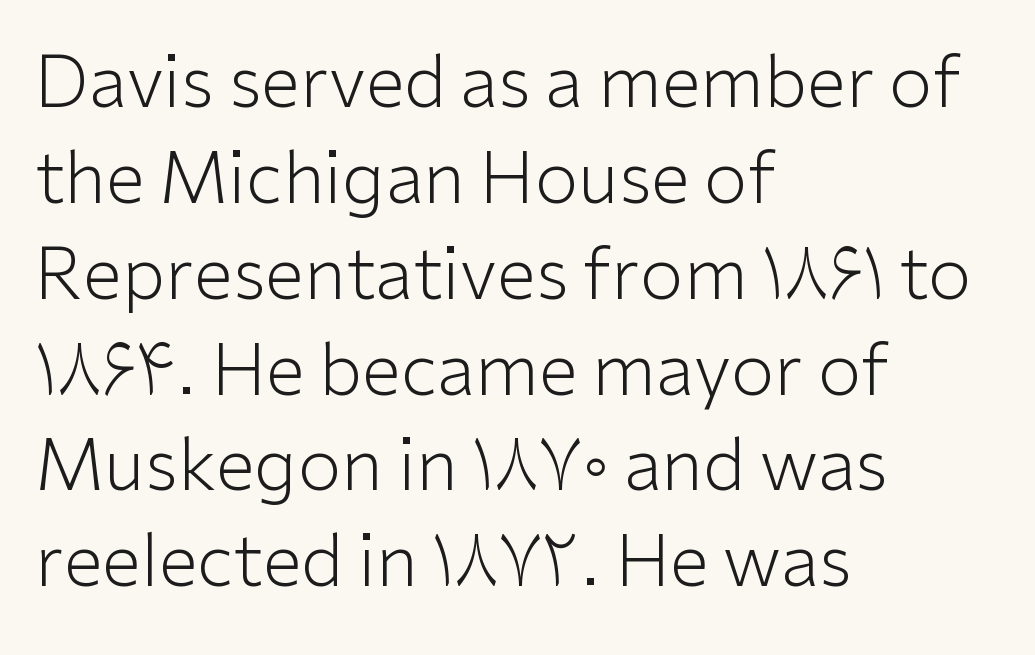
The image shows 71 px light sans-serif type, upright; set left-aligned, normal line spacing (1.35x), normal letter spacing, not underlined; low stroke contrast and a medium x-height.
